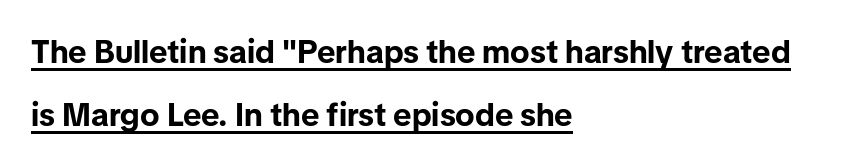
Q: Is the text bold? A: Yes.
Q: Is the text italic (slanted)? A: No, it is upright.
Q: Is the typeface a serif or a sans-serif typeface? A: Sans-serif.
Q: Is the text underlined? A: Yes.
Q: How is the paragraph aligned? A: Left-aligned.
Q: Is the spacing between letters normal or unusually wide? A: Normal.
Q: Is the spacing between lines tight, normal or loose? A: Loose.
Q: Width (condensed, normal, or wide)? A: Normal.
Q: Stroke contrast? A: Low.
Q: x-height? A: Medium.
Q: Monospaced? A: No.
